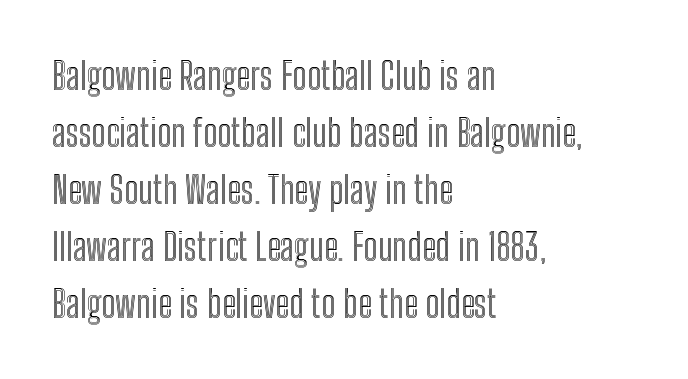
The image shows 38 px condensed type, upright; set left-aligned, normal line spacing (1.5x), normal letter spacing, not underlined; a medium x-height.
